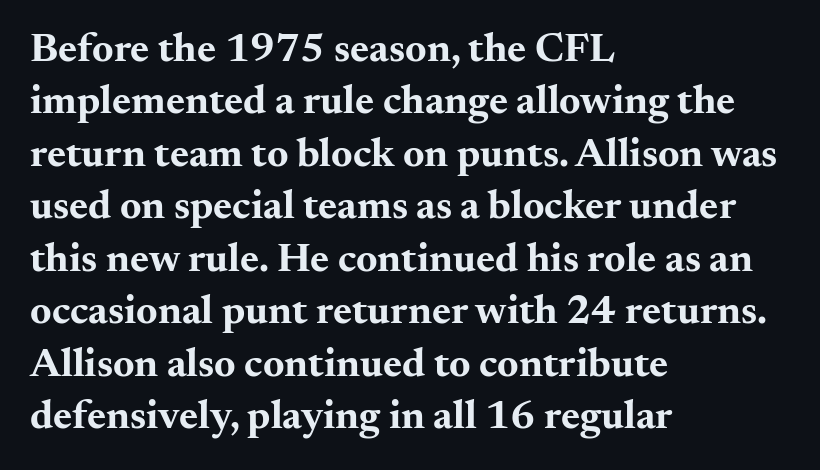
The image shows 41 px bold, wide serif type, upright; set left-aligned, normal line spacing (1.28x), normal letter spacing, not underlined; medium stroke contrast and a small x-height.
